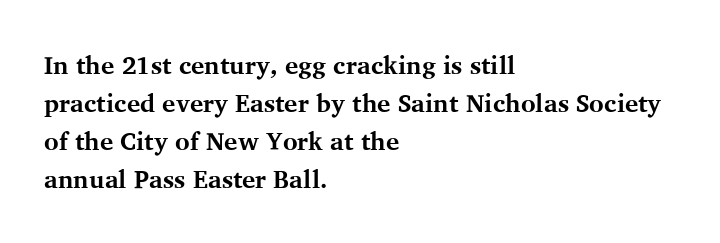
Q: Is the text bold? A: Yes.
Q: Is the text italic (slanted)? A: No, it is upright.
Q: Is the text underlined? A: No.
Q: How is the paragraph aligned? A: Left-aligned.
Q: Is the spacing between letters normal or unusually wide? A: Normal.
Q: Is the spacing between lines tight, normal or loose? A: Normal.
